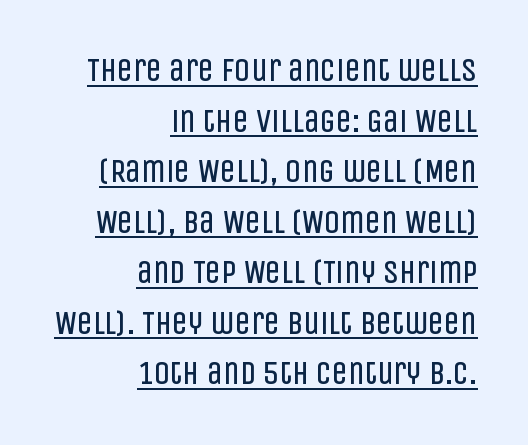
Q: Is the text bold? A: No.
Q: Is the text italic (slanted)? A: No, it is upright.
Q: Is the typeface a serif or a sans-serif typeface? A: Sans-serif.
Q: Is the text underlined? A: Yes.
Q: How is the paragraph aligned? A: Right-aligned.
Q: Is the spacing between letters normal or unusually wide? A: Normal.
Q: Is the spacing between lines tight, normal or loose? A: Normal.
Q: Width (condensed, normal, or wide)? A: Condensed.
Q: Stroke contrast? A: Low.
Q: x-height? A: Large.
Q: Monospaced? A: No.
